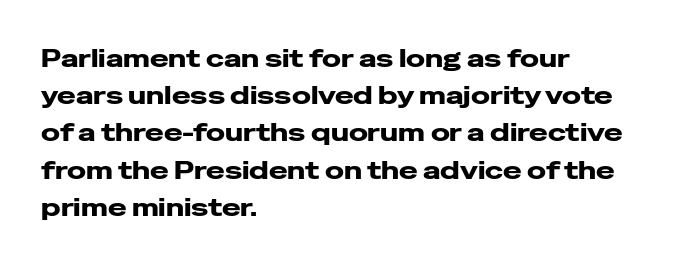
Italic: no, the glyphs are upright roman. Weight: bold. A typesetter would call this zero additional tracking. Does the copy run flush right? No — it runs flush left. In terms of leading, this rendering sits right in the middle. Quick note: underline off.
